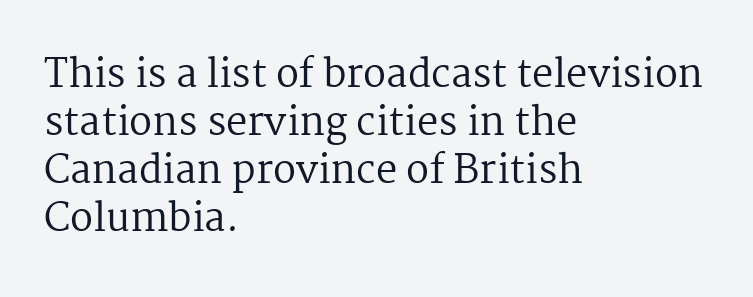
The image shows 38 px regular-weight serif type, upright; set left-aligned, normal line spacing (1.26x), normal letter spacing, not underlined; medium stroke contrast and a medium x-height.
